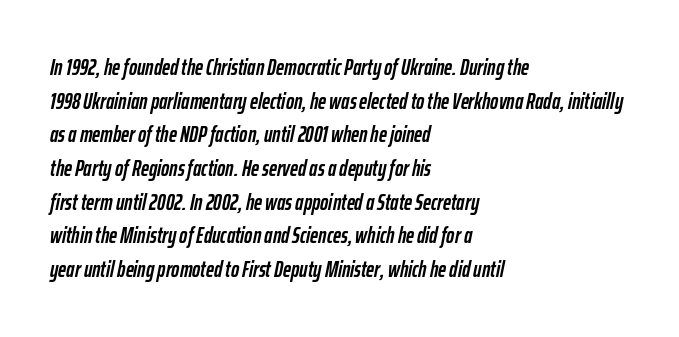
Q: Is the text bold? A: Yes.
Q: Is the text italic (slanted)? A: Yes, it leans right by about 12 degrees.
Q: Is the text underlined? A: No.
Q: How is the paragraph aligned? A: Left-aligned.
Q: Is the spacing between letters normal or unusually wide? A: Normal.
Q: Is the spacing between lines tight, normal or loose? A: Normal.
